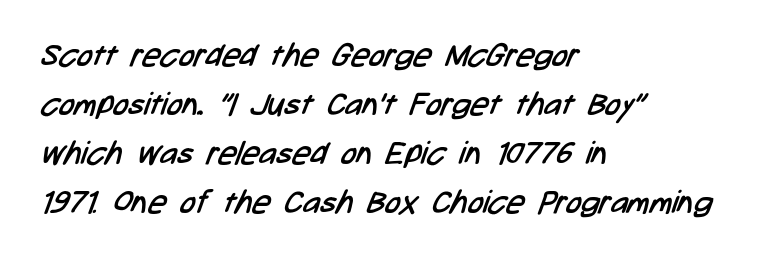
{"serif": "no", "bold": "no", "weight": "regular", "width": "condensed", "stroke_contrast": "low", "x_height": "medium", "monospaced": "no", "underline": "no", "align": "left", "line_spacing": "normal", "line_spacing_ratio": 1.53, "letter_spacing": "normal", "letter_spacing_em": 0.0, "glyph_px": 32}
